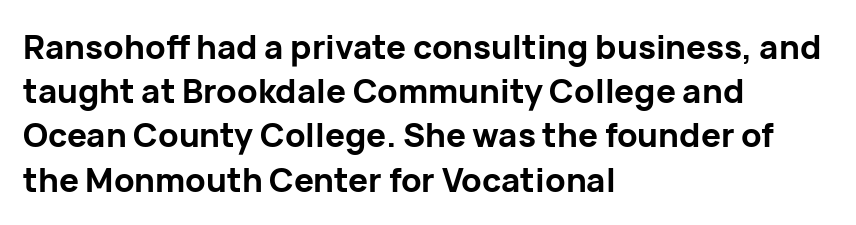
{"serif": "no", "italic": "no", "bold": "yes", "weight": "bold", "width": "normal", "stroke_contrast": "low", "x_height": "medium", "monospaced": "no", "underline": "no", "align": "left", "line_spacing": "normal", "line_spacing_ratio": 1.34, "letter_spacing": "normal", "letter_spacing_em": 0.0, "glyph_px": 33}
